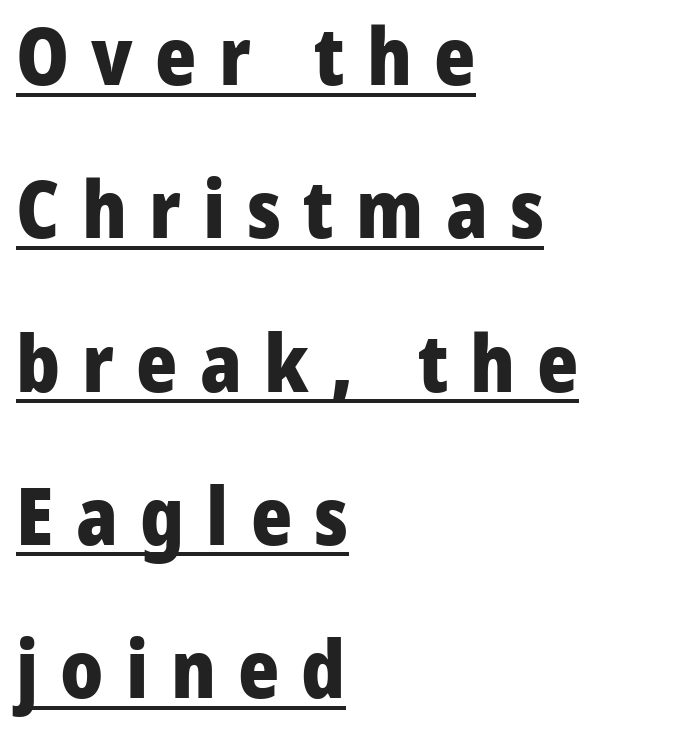
{"serif": "no", "italic": "no", "bold": "yes", "weight": "heavy", "width": "normal", "stroke_contrast": "low", "x_height": "medium", "monospaced": "no", "underline": "yes", "align": "left", "line_spacing": "loose", "line_spacing_ratio": 1.94, "letter_spacing": "wide", "letter_spacing_em": 0.28, "glyph_px": 79}
